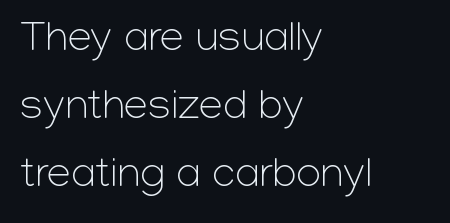
Q: Is the text bold? A: No.
Q: Is the text italic (slanted)? A: No, it is upright.
Q: Is the typeface a serif or a sans-serif typeface? A: Sans-serif.
Q: Is the text underlined? A: No.
Q: How is the paragraph aligned? A: Left-aligned.
Q: Is the spacing between letters normal or unusually wide? A: Normal.
Q: Is the spacing between lines tight, normal or loose? A: Normal.
Q: Width (condensed, normal, or wide)? A: Normal.
Q: Stroke contrast? A: Low.
Q: x-height? A: Medium.
Q: Monospaced? A: No.
